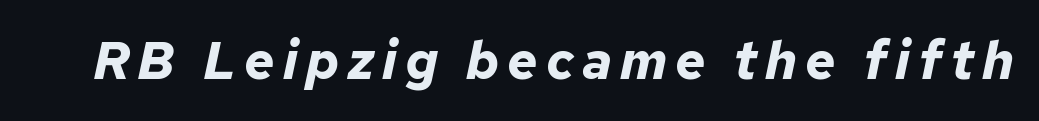
The passage shown leans; its letterforms are oblique. The face used here has the dense, thick strokes of a bold. Character widths vary here, with narrow letters taking less room than wide ones. Type without underlining.
